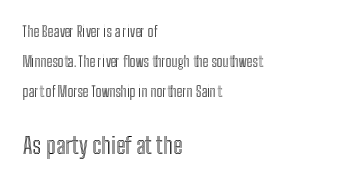
{"italic": "no", "underline": "no", "align": "left", "line_spacing": "loose", "line_spacing_ratio": 2.14, "letter_spacing": "normal", "letter_spacing_em": 0.0, "larger_block": "second", "size_ratio": 1.64, "glyph_px": 23}
